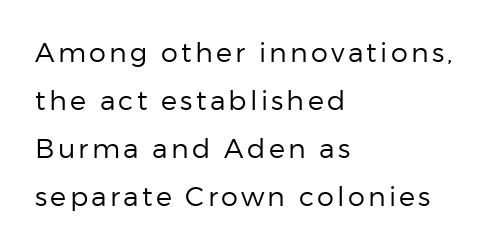
The specimen reads as upright at a glance. Weight: in the light-to-regular range. The passage is arranged the way most books set body copy — flush left. Bare-footed words on every line.
